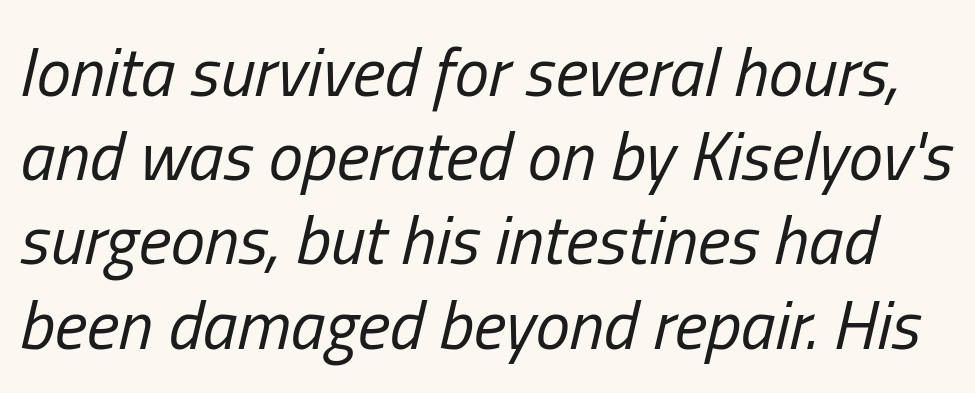
The passage shown is typed in a proportional face where columns would drift. A light-to-regular cut is what we see here. Italic? Definitely — the glyphs are oblique. The glyphs are unaccompanied by any horizontal stroke below them. There is no visible air inserted between adjacent glyphs.
